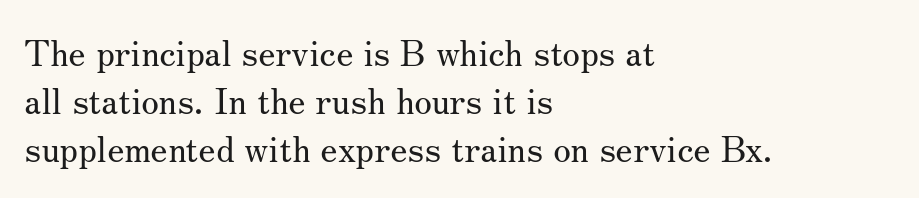
{"serif": "yes", "italic": "no", "bold": "no", "weight": "regular", "width": "normal", "stroke_contrast": "medium", "x_height": "small", "monospaced": "no", "underline": "no", "align": "left", "line_spacing": "normal", "line_spacing_ratio": 1.34, "letter_spacing": "normal", "letter_spacing_em": 0.0, "glyph_px": 36}
